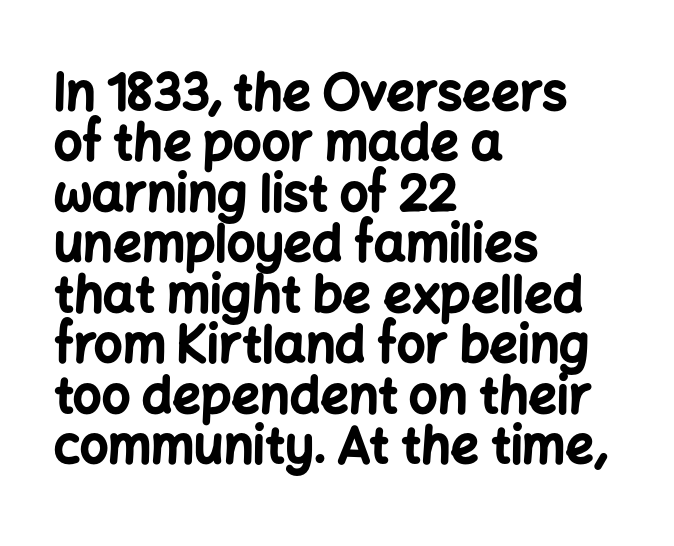
{"serif": "no", "italic": "no", "bold": "yes", "weight": "bold", "width": "normal", "stroke_contrast": "low", "x_height": "medium", "monospaced": "no", "underline": "no", "align": "left", "line_spacing": "tight", "line_spacing_ratio": 1.01, "letter_spacing": "normal", "letter_spacing_em": 0.0, "glyph_px": 50}
